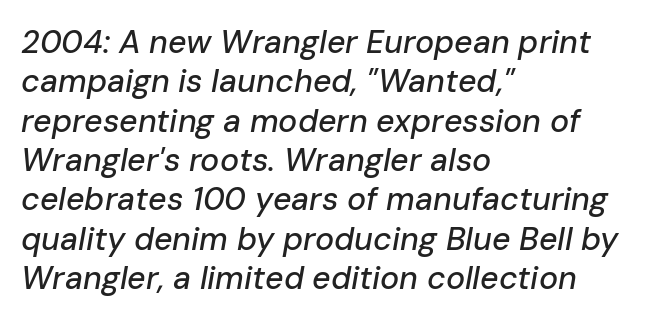
Look at the tracking — it's just the regular setting, nothing added. Slanted lettering throughout. Note the varied advance widths — an 'i' is clearly narrower than an 'm'. Underline: absent. Compared with a centered layout, this one pins lines to the left instead.
